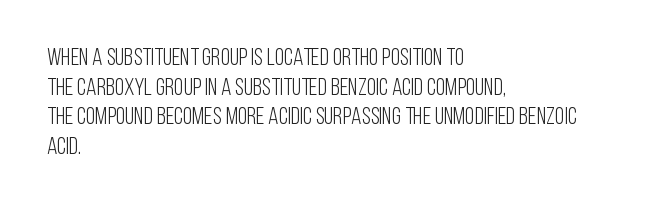
The image shows 24 px text type, upright; set left-aligned, line spacing 1.23x, normal letter spacing, not underlined.
